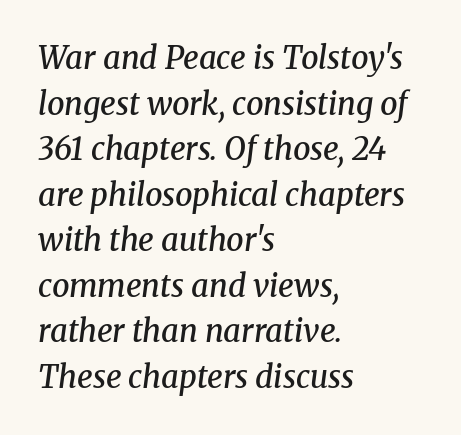
Q: Is the text bold? A: Semi-bold.
Q: Is the text italic (slanted)? A: Yes, it leans right by about 8 degrees.
Q: Is the typeface a serif or a sans-serif typeface? A: Serif.
Q: Is the text underlined? A: No.
Q: How is the paragraph aligned? A: Left-aligned.
Q: Is the spacing between letters normal or unusually wide? A: Normal.
Q: Is the spacing between lines tight, normal or loose? A: Normal.
Q: Width (condensed, normal, or wide)? A: Normal.
Q: Stroke contrast? A: Medium.
Q: x-height? A: Medium.
Q: Monospaced? A: No.
